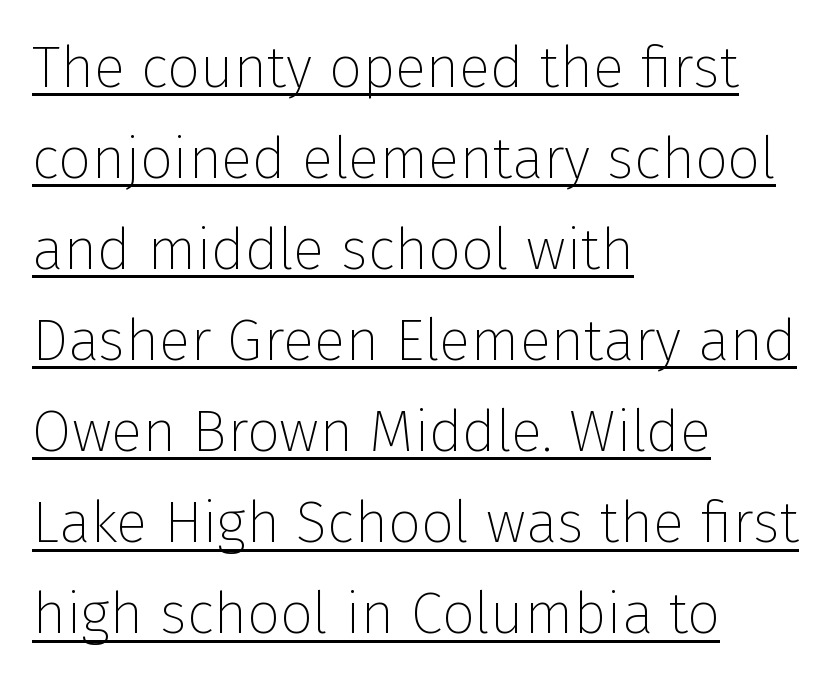
{"serif": "no", "italic": "no", "bold": "no", "weight": "thin", "width": "normal", "stroke_contrast": "low", "x_height": "medium", "monospaced": "no", "underline": "yes", "align": "left", "line_spacing": "normal", "line_spacing_ratio": 1.57, "letter_spacing": "normal", "letter_spacing_em": 0.0, "glyph_px": 58}
